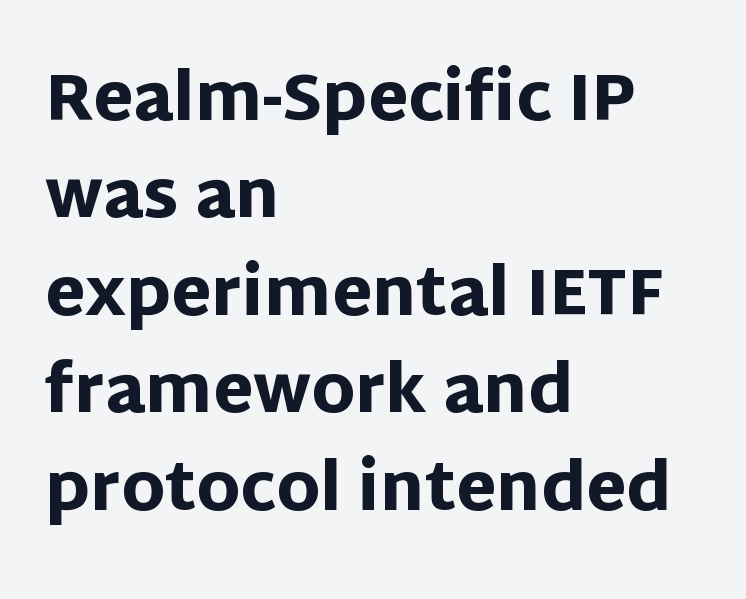
Q: Is the text bold? A: Yes.
Q: Is the text italic (slanted)? A: No, it is upright.
Q: Is the typeface a serif or a sans-serif typeface? A: Sans-serif.
Q: Is the text underlined? A: No.
Q: How is the paragraph aligned? A: Left-aligned.
Q: Is the spacing between letters normal or unusually wide? A: Normal.
Q: Is the spacing between lines tight, normal or loose? A: Normal.
Q: Width (condensed, normal, or wide)? A: Normal.
Q: Stroke contrast? A: Low.
Q: x-height? A: Large.
Q: Monospaced? A: No.
